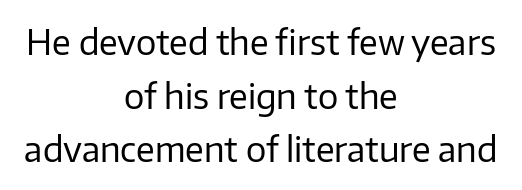
Q: Is the text bold? A: No.
Q: Is the text italic (slanted)? A: No, it is upright.
Q: Is the typeface a serif or a sans-serif typeface? A: Sans-serif.
Q: Is the text underlined? A: No.
Q: How is the paragraph aligned? A: Centered.
Q: Is the spacing between letters normal or unusually wide? A: Normal.
Q: Is the spacing between lines tight, normal or loose? A: Normal.
Q: Width (condensed, normal, or wide)? A: Normal.
Q: Stroke contrast? A: Low.
Q: x-height? A: Medium.
Q: Monospaced? A: No.
